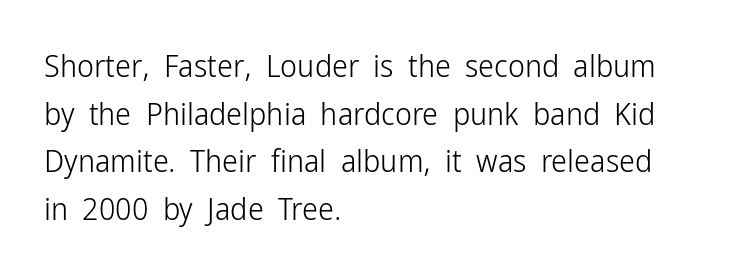
The image shows 32 px light, condensed sans-serif type, upright; set left-aligned, normal line spacing (1.49x), normal letter spacing, not underlined; low stroke contrast and a medium x-height.
